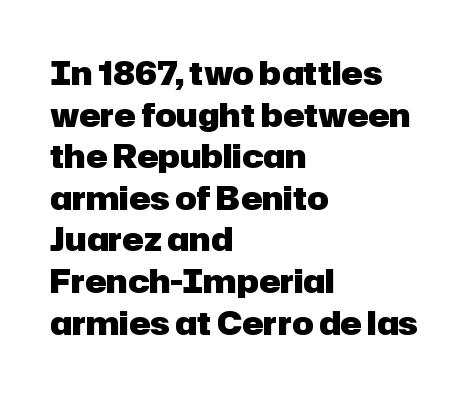
Q: Is the text bold? A: Yes.
Q: Is the text italic (slanted)? A: No, it is upright.
Q: Is the typeface a serif or a sans-serif typeface? A: Sans-serif.
Q: Is the text underlined? A: No.
Q: How is the paragraph aligned? A: Left-aligned.
Q: Is the spacing between letters normal or unusually wide? A: Normal.
Q: Is the spacing between lines tight, normal or loose? A: Normal.
Q: Width (condensed, normal, or wide)? A: Normal.
Q: Stroke contrast? A: Low.
Q: x-height? A: Medium.
Q: Monospaced? A: No.
